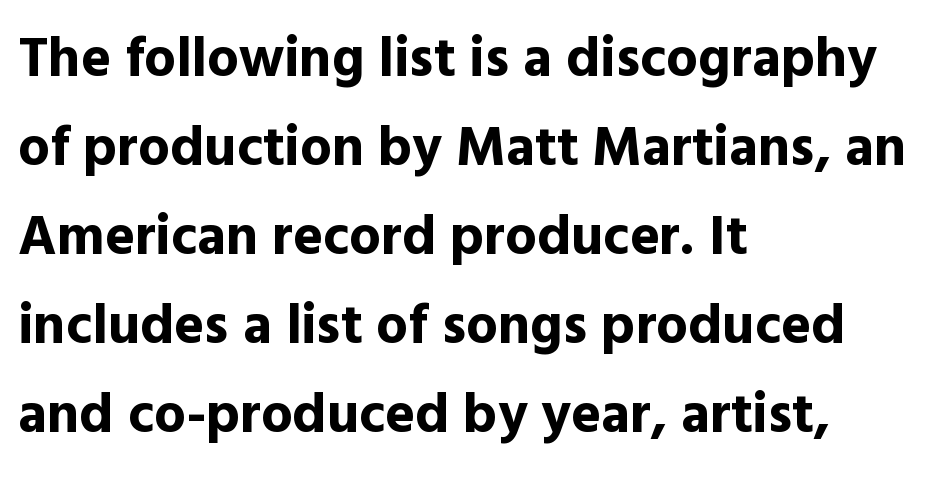
{"serif": "no", "italic": "no", "bold": "yes", "weight": "bold", "width": "normal", "x_height": "medium", "monospaced": "no", "underline": "no", "align": "left", "line_spacing": "normal", "line_spacing_ratio": 1.59, "letter_spacing": "normal", "letter_spacing_em": 0.0, "glyph_px": 56}
